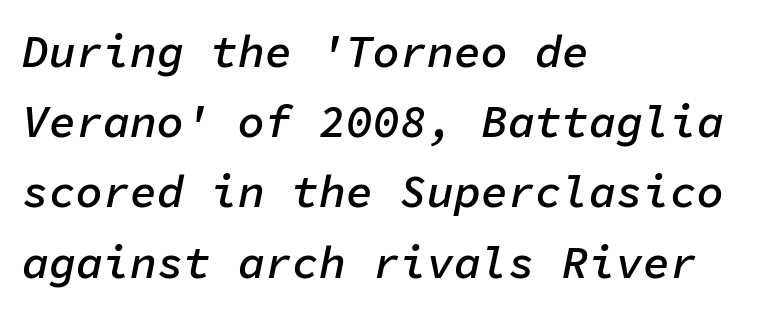
{"italic": "yes", "lean": "right", "slant_degrees": 11, "bold": "semi", "weight": "semibold", "width": "normal", "stroke_contrast": "low", "x_height": "medium", "monospaced": "yes", "underline": "no", "align": "left", "line_spacing": "normal", "line_spacing_ratio": 1.56, "letter_spacing": "normal", "letter_spacing_em": 0.0, "glyph_px": 45}
